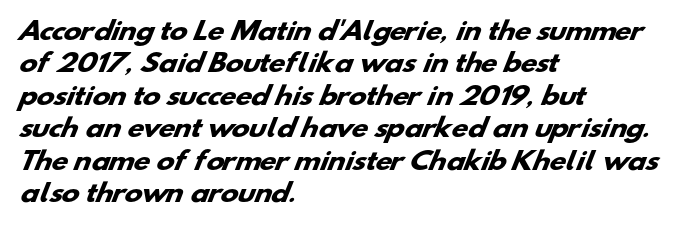
Quick note: interline space is typical. The letters sit at their default tracking, neither squeezed nor spread. Glance below the letters and you will spot only blank space. Bold? Absolutely — the strokes are thick and heavy. These lines stack with their left ends in a neat column.
